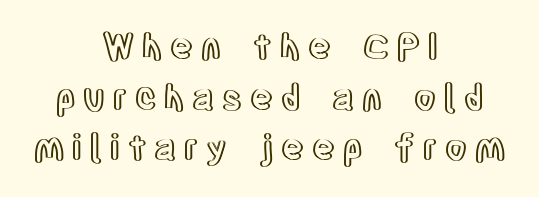
Q: Is the text italic (slanted)? A: No, it is upright.
Q: Is the text underlined? A: No.
Q: How is the paragraph aligned? A: Centered.
Q: Is the spacing between letters normal or unusually wide? A: Unusually wide.
Q: Is the spacing between lines tight, normal or loose? A: Normal.
Q: Width (condensed, normal, or wide)? A: Condensed.
Q: x-height? A: Large.
Q: Monospaced? A: No.
